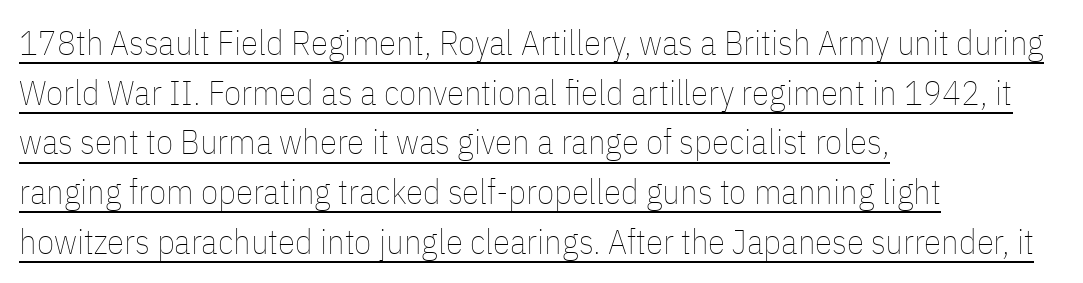
Compared with a typical body face, this is equally light or lighter still. What's the leading like? Ordinary, nothing unusual. Glyph-to-glyph distance matches everyday printed text. Each line starts at the same left margin while the right side varies. Caption: lettering with a line underneath. Looks like regular typesetting: each glyph gets only the width it needs.
